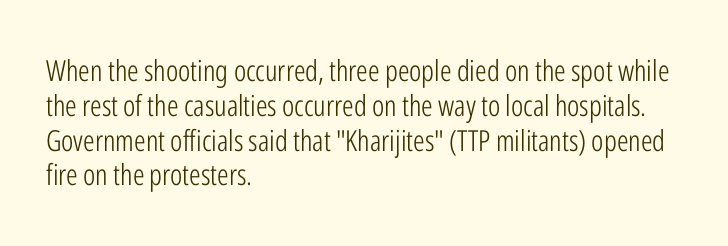
{"serif": "no", "italic": "no", "bold": "no", "weight": "light", "width": "condensed", "stroke_contrast": "low", "x_height": "medium", "monospaced": "no", "underline": "no", "align": "left", "line_spacing_ratio": 1.2, "letter_spacing": "normal", "letter_spacing_em": 0.0, "glyph_px": 29}
